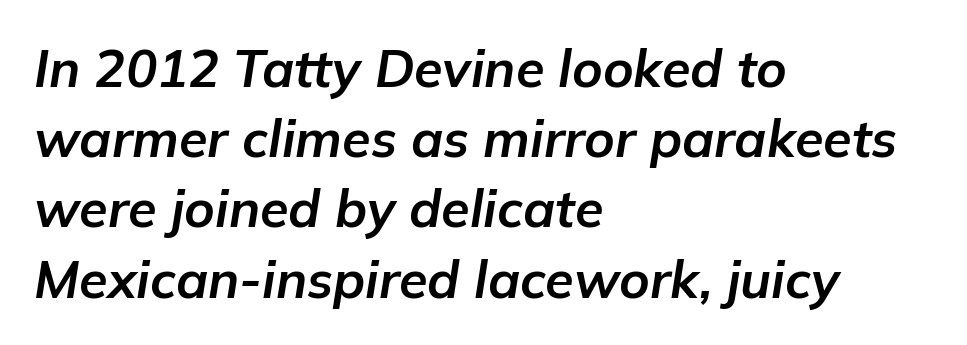
This rendering features lettering with no underline. When letters slant like this, we call the style italic. The typesetting leans heavy: a genuine bold. Observe the ordinary spacing: letters are neighbours, not strangers. Think of a printed novel: that variable character pitch is what you see here. Successive baselines arrive at the customary interval.
